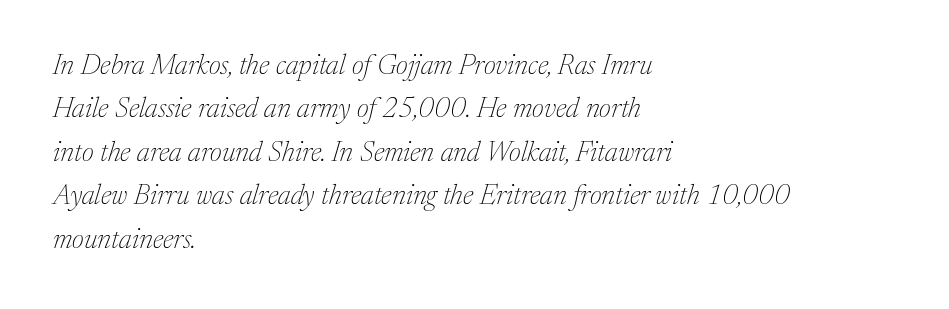
The foot of each line stays bare and open. You could not count columns in this text — the font is proportionally spaced. The rendering anchors every line to the left-hand side. Slanted lettering throughout. Students, note that the glyphs here touch the page at normal intervals. What kind of face is this? One with serifs.
